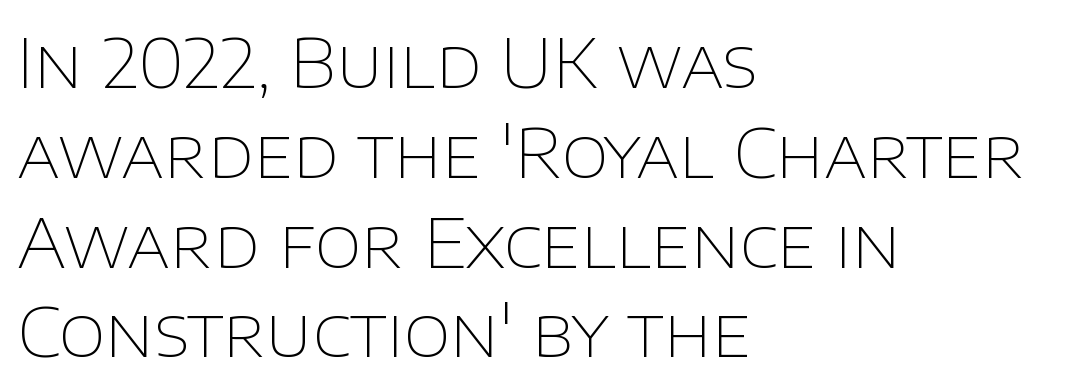
This sample has the flowing, uneven cadence of proportional lettering. The rows are spaced the way most documents space them. Stroke terminals: plain, sans-serif. Every row of glyphs begins at an identical x-position on the left. No chunkiness to these letters — they're not bold.
